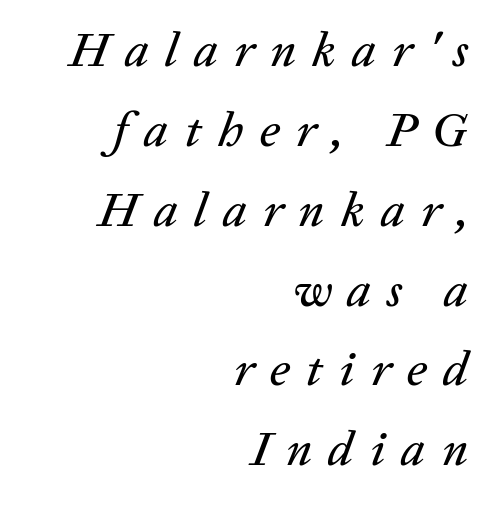
This sample has the flowing, uneven cadence of proportional lettering. Looking at the ascenders, they clearly lean. Regarding leading, the lines here are spaced in the standard way. The glyphs are unaccompanied by any horizontal stroke below them. Substantial extra tracking has been applied to these lines. Caption: multi-line text, flush right, ragged left.
